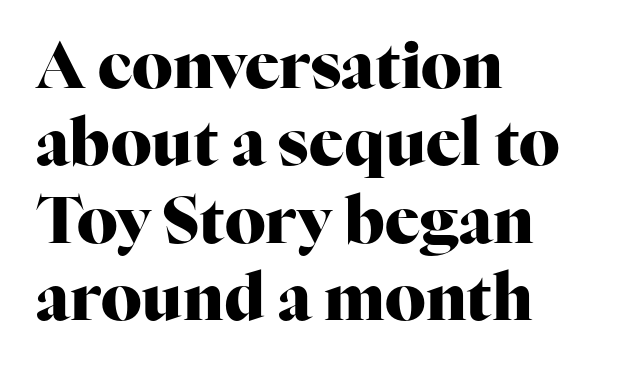
Does the copy run flush right? No — it runs flush left. Pretty heavy lettering here — definitely bold. Every stem runs plumb, perpendicular to the baseline. Look at the tracking — it's just the regular setting, nothing added. Font category for this specimen: serif. No word sits above an underline.
